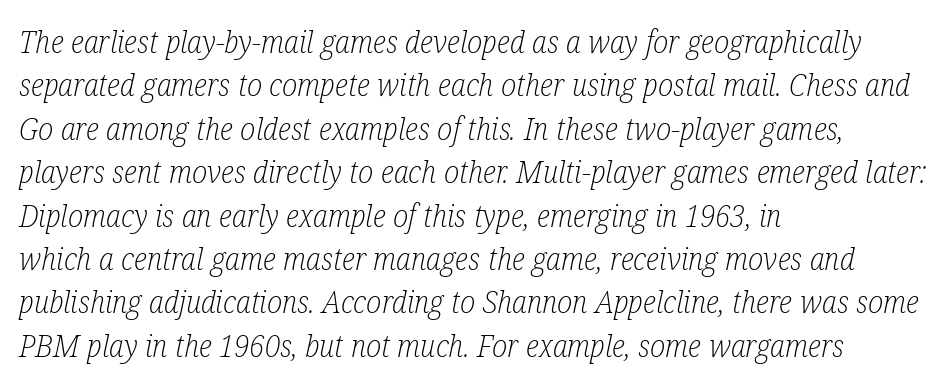
Each letter keeps its own natural width here, so spacing adapts to shape. Just letters on the line, the space beneath them empty. You can tell it's italic because the verticals aren't actually vertical. In terms of leading, this rendering sits right in the middle. Classification — serif.
